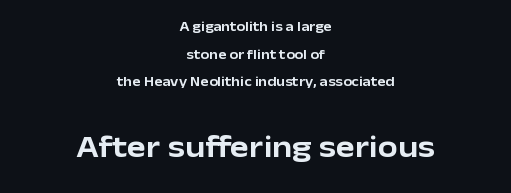
{"serif": "no", "italic": "no", "width": "normal", "stroke_contrast": "low", "x_height": "medium", "monospaced": "no", "underline": "no", "align": "center", "line_spacing": "loose", "line_spacing_ratio": 1.97, "letter_spacing": "normal", "letter_spacing_em": 0.0, "larger_block": "second", "size_ratio": 2.29, "glyph_px": 32}
